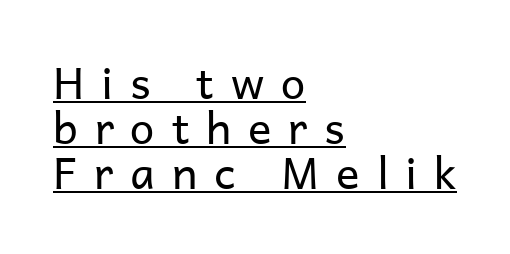
The image shows 44 px regular-weight sans-serif type, upright; set left-aligned, tight line spacing (1.02x), unusually wide letter spacing (+0.38 em), underlined; low stroke contrast and a medium x-height.
